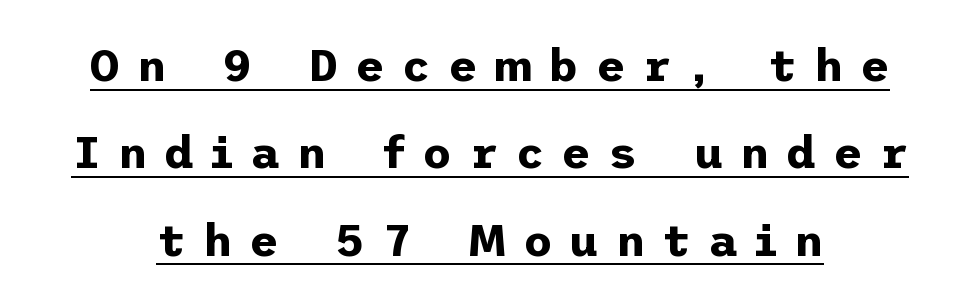
{"serif": "no", "italic": "no", "bold": "yes", "weight": "bold", "width": "normal", "stroke_contrast": "low", "x_height": "medium", "underline": "yes", "align": "center", "line_spacing": "loose", "line_spacing_ratio": 1.94, "letter_spacing": "wide", "letter_spacing_em": 0.38, "glyph_px": 45}
